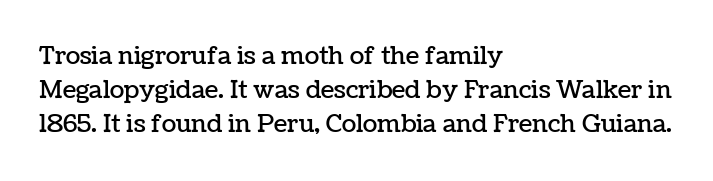
Here the glyphs are tracked normally, forming tight word shapes. A typesetter would call this leading conventional body-copy spacing. Descenders hang freely into open space. Typeset ragged right — the left edge is the straight one. Posture: upright roman.
